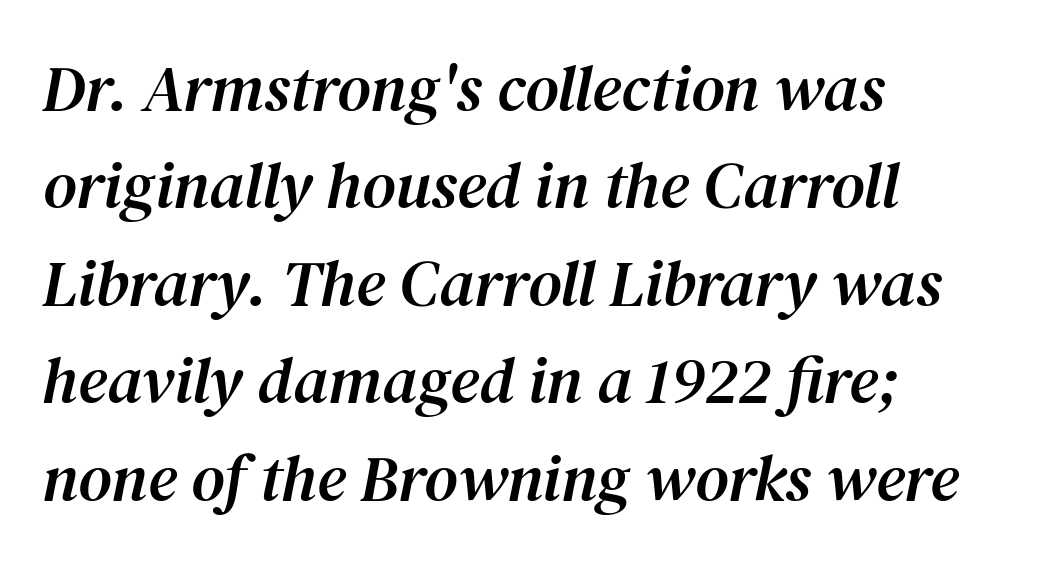
{"serif": "yes", "italic": "yes", "lean": "right", "slant_degrees": 12, "width": "normal", "stroke_contrast": "medium", "x_height": "medium", "monospaced": "no", "underline": "no", "align": "left", "line_spacing": "normal", "line_spacing_ratio": 1.5, "letter_spacing": "normal", "letter_spacing_em": 0.0, "glyph_px": 65}
